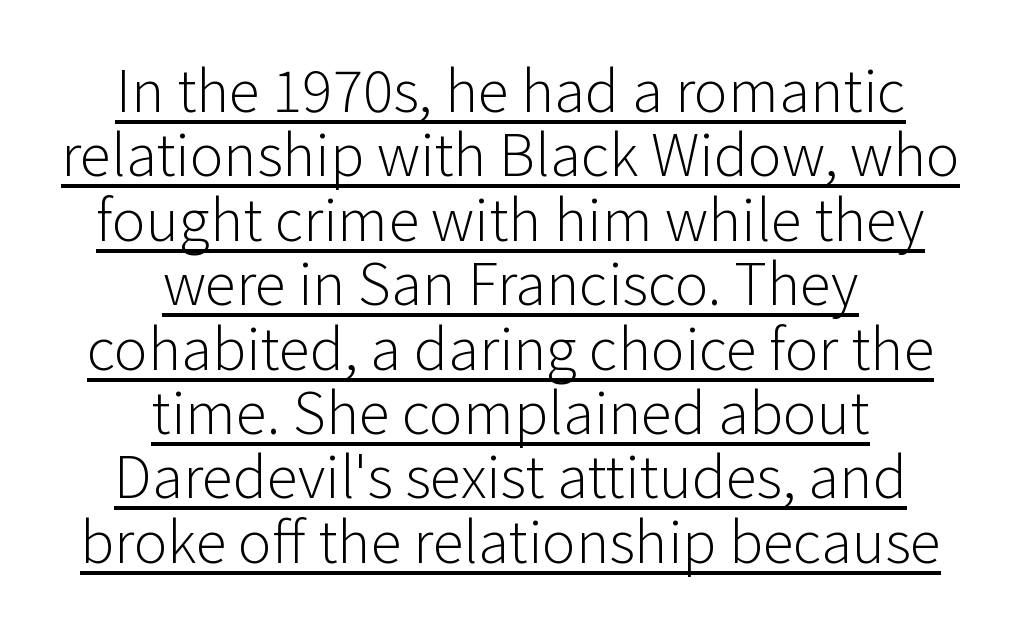
A typographer would call this underscored text. Stroke mass is kept to a normal reading level or below. Reading down the block, each line starts at a different indent, mirrored at its end. In terms of posture, this sample is upright. Proportional: the letters do not fall into vertical columns. Cramped leading.
